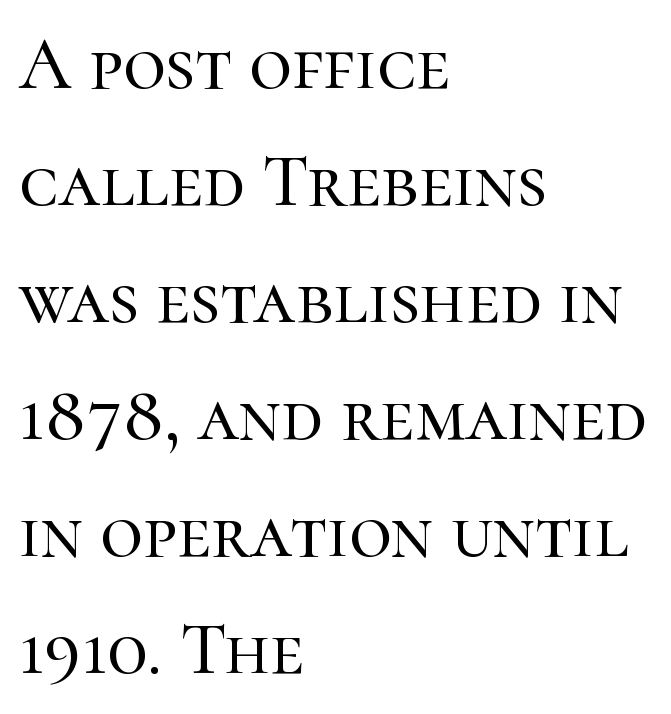
Alignment: flush left. The rendering keeps characters at their native spacing. In terms of posture, this sample is upright. Proportional: the letters do not fall into vertical columns. Evenly set lines give the paragraph a standard silhouette. Letters rest on an invisible, unmarked baseline.
